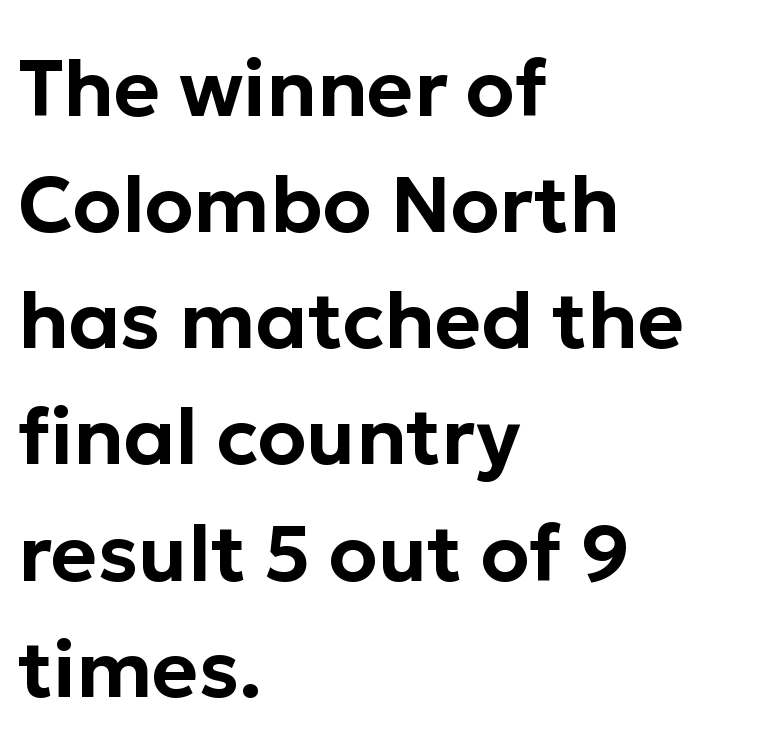
Q: Is the text italic (slanted)? A: No, it is upright.
Q: Is the typeface a serif or a sans-serif typeface? A: Sans-serif.
Q: Is the text underlined? A: No.
Q: How is the paragraph aligned? A: Left-aligned.
Q: Is the spacing between letters normal or unusually wide? A: Normal.
Q: Is the spacing between lines tight, normal or loose? A: Normal.
Q: Width (condensed, normal, or wide)? A: Normal.
Q: Stroke contrast? A: Low.
Q: x-height? A: Medium.
Q: Monospaced? A: No.
